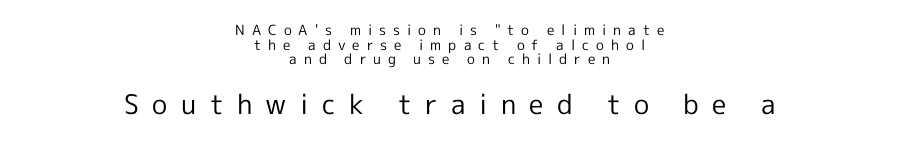
{"italic": "no", "bold": "no", "underline": "no", "align": "center", "line_spacing": "tight", "line_spacing_ratio": 1.04, "letter_spacing": "wide", "letter_spacing_em": 0.5, "larger_block": "second", "size_ratio": 1.93, "glyph_px": 27}
